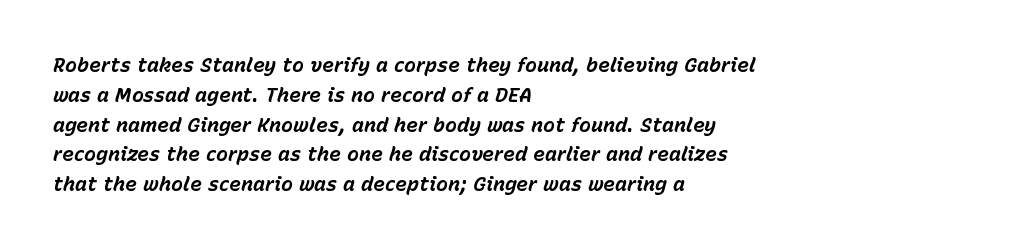
Q: Is the text bold? A: Yes.
Q: Is the text italic (slanted)? A: Yes, it leans right by about 15 degrees.
Q: Is the text underlined? A: No.
Q: How is the paragraph aligned? A: Left-aligned.
Q: Is the spacing between letters normal or unusually wide? A: Normal.
Q: Is the spacing between lines tight, normal or loose? A: Normal.
